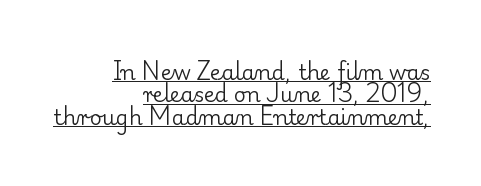
These lines keep a tight, regular rhythm from letter to letter. These lines are set flush right with a ragged left edge. A light-to-regular cut is what we see here. The letters stand upright; this is a roman face.
